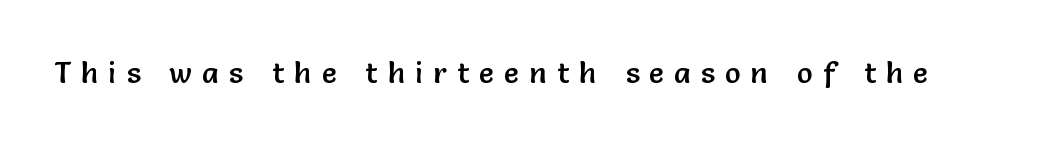
The image shows 29 px sans-serif type, upright; set unusually wide letter spacing (+0.37 em), not underlined; low stroke contrast and a medium x-height.
